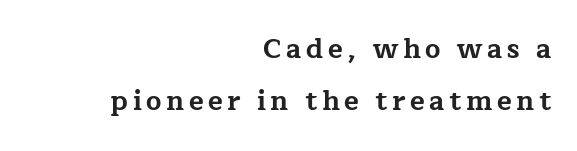
The image shows 27 px bold type, upright; set right-aligned, loose line spacing (1.93x), not underlined.
